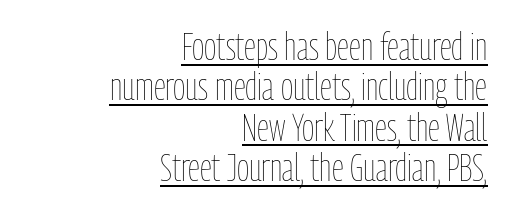
{"italic": "no", "bold": "no", "weight": "thin", "width": "condensed", "stroke_contrast": "low", "x_height": "medium", "monospaced": "no", "underline": "yes", "align": "right", "line_spacing": "tight", "line_spacing_ratio": 1.06, "letter_spacing": "normal", "letter_spacing_em": 0.0, "glyph_px": 38}
